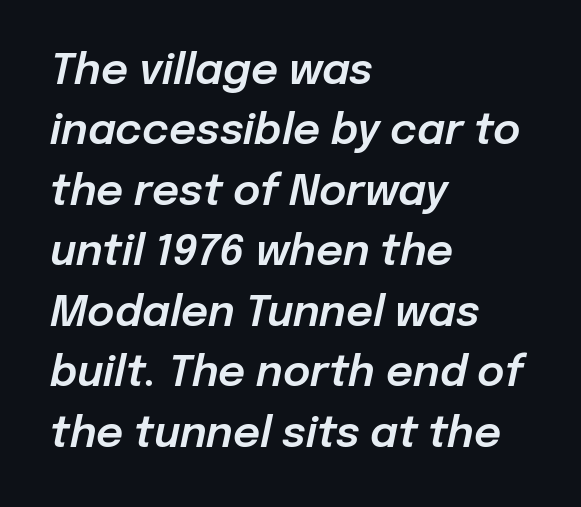
{"italic": "yes", "lean": "right", "slant_degrees": 12, "width": "normal", "stroke_contrast": "low", "x_height": "medium", "monospaced": "no", "underline": "no", "align": "left", "line_spacing": "normal", "line_spacing_ratio": 1.44, "letter_spacing": "normal", "letter_spacing_em": 0.0, "glyph_px": 42}
